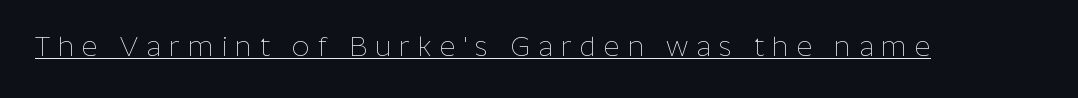
The passage shown is underscored from start to finish. A typesetter would mark this as roman, not italic. Between one letter and the next there's a generous, obvious gap. Weight: regular or lighter.
